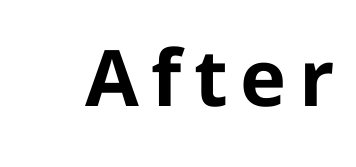
Q: Is the text bold? A: Yes.
Q: Is the text italic (slanted)? A: No, it is upright.
Q: Is the typeface a serif or a sans-serif typeface? A: Sans-serif.
Q: Is the text underlined? A: No.
Q: Width (condensed, normal, or wide)? A: Normal.
Q: Stroke contrast? A: Low.
Q: x-height? A: Medium.
Q: Monospaced? A: No.
